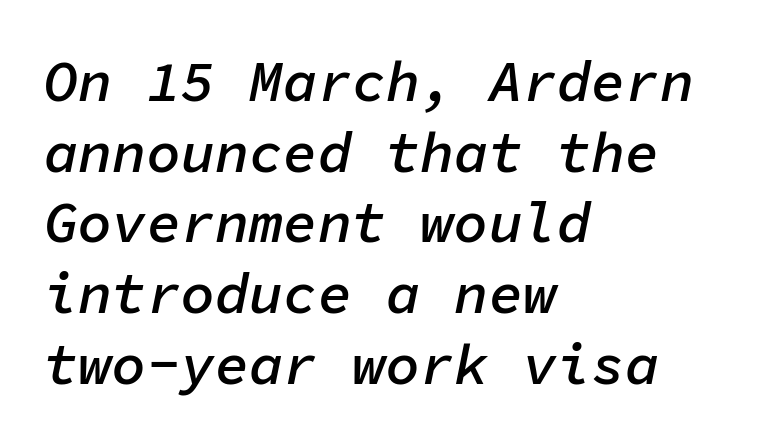
Glance below the letters and you will spot only blank space. This sample uses plain, unmodified letter spacing. These lines are set flush left with a ragged right edge. A typesetter would call this monospace, since all characters share one set width.
